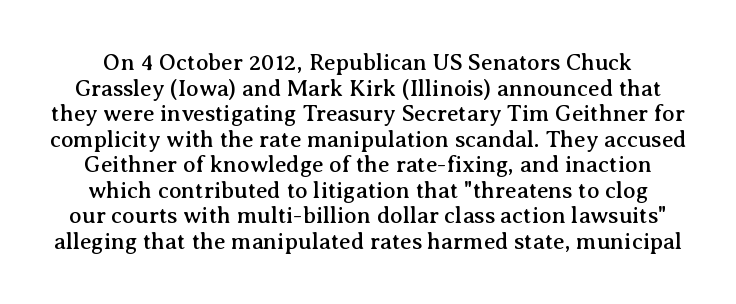
Q: Is the text italic (slanted)? A: No, it is upright.
Q: Is the text underlined? A: No.
Q: Is the spacing between letters normal or unusually wide? A: Normal.
Q: Is the spacing between lines tight, normal or loose? A: Tight.
